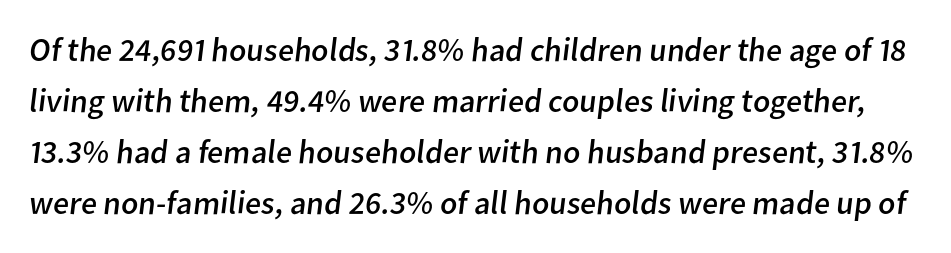
Q: Is the text bold? A: No.
Q: Is the typeface a serif or a sans-serif typeface? A: Sans-serif.
Q: Is the text underlined? A: No.
Q: Is the spacing between letters normal or unusually wide? A: Normal.
Q: Is the spacing between lines tight, normal or loose? A: Normal.
Q: Width (condensed, normal, or wide)? A: Normal.
Q: Stroke contrast? A: Low.
Q: x-height? A: Medium.
Q: Monospaced? A: No.
